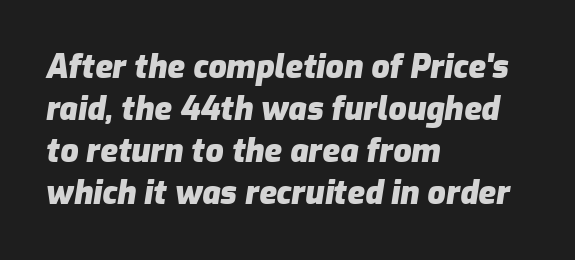
The image shows 32 px heavy type, italic (leaning right); set left-aligned, normal line spacing (1.31x), normal letter spacing, not underlined; low stroke contrast and a medium x-height.
